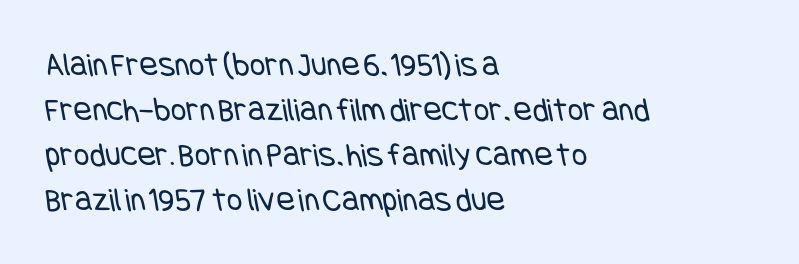
The image shows 34 px regular-weight, condensed sans-serif type; set left-aligned, normal line spacing (1.32x), normal letter spacing, not underlined; low stroke contrast and a large x-height.
